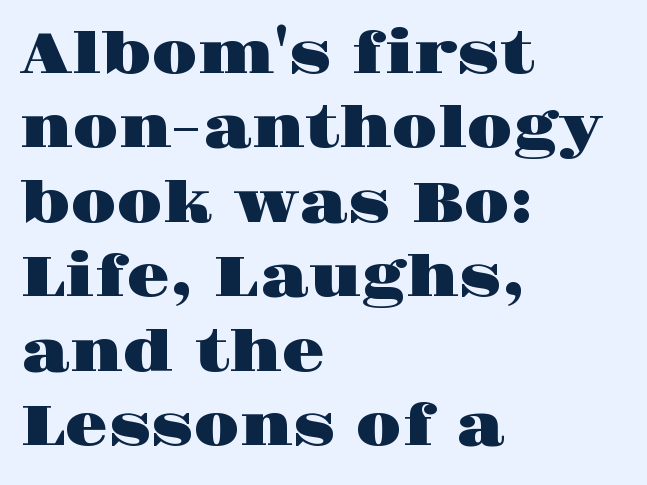
The image shows 56 px wide serif type, upright; set left-aligned, normal line spacing (1.33x), normal letter spacing, not underlined; high stroke contrast and a large x-height.
